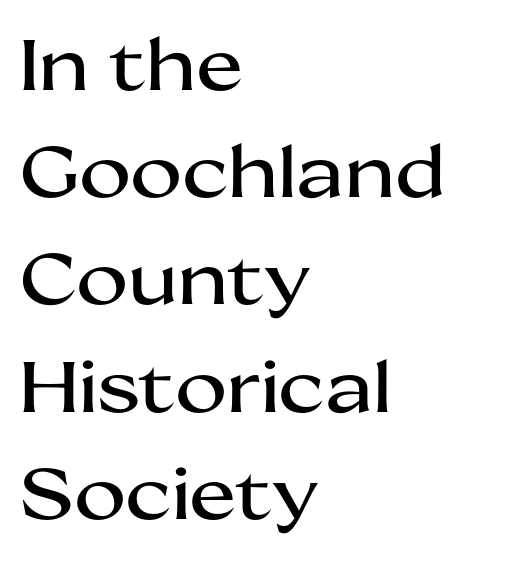
The image shows 71 px wide type, upright; set left-aligned, normal line spacing (1.51x), normal letter spacing, not underlined; medium stroke contrast and a medium x-height.
